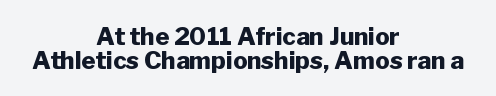
Q: Is the text bold? A: Yes.
Q: Is the text italic (slanted)? A: No, it is upright.
Q: Is the text underlined? A: No.
Q: How is the paragraph aligned? A: Centered.
Q: Is the spacing between letters normal or unusually wide? A: Normal.
Q: Is the spacing between lines tight, normal or loose? A: Tight.
